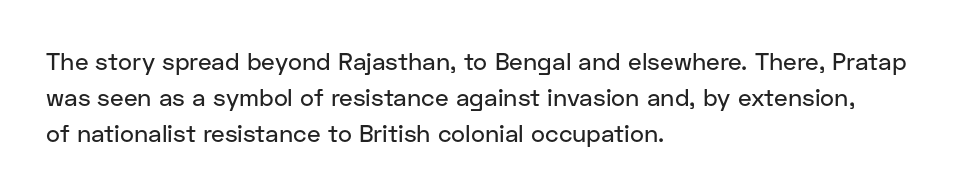
Q: Is the text italic (slanted)? A: No, it is upright.
Q: Is the text underlined? A: No.
Q: How is the paragraph aligned? A: Left-aligned.
Q: Is the spacing between letters normal or unusually wide? A: Normal.
Q: Is the spacing between lines tight, normal or loose? A: Normal.
